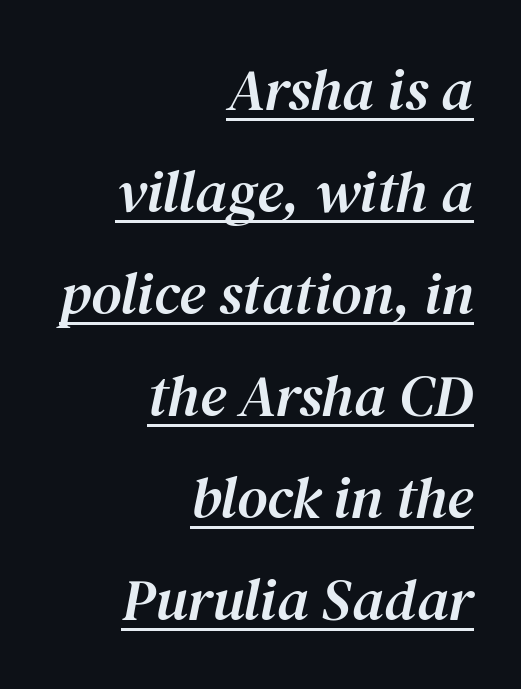
{"serif": "yes", "italic": "yes", "lean": "right", "slant_degrees": 12, "width": "normal", "stroke_contrast": "medium", "x_height": "medium", "monospaced": "no", "underline": "yes", "align": "right", "line_spacing_ratio": 1.73, "letter_spacing": "normal", "letter_spacing_em": 0.0, "glyph_px": 59}
